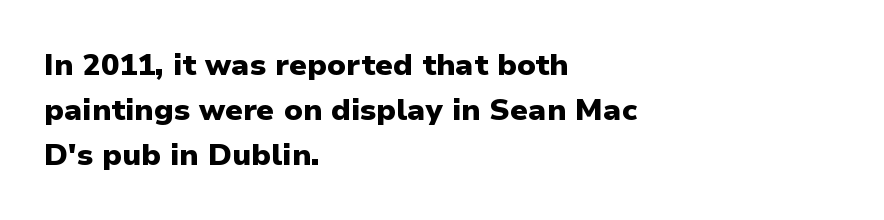
The image shows 30 px heavy sans-serif type, upright; set left-aligned, normal line spacing (1.5x), normal letter spacing, not underlined; low stroke contrast and a medium x-height.
